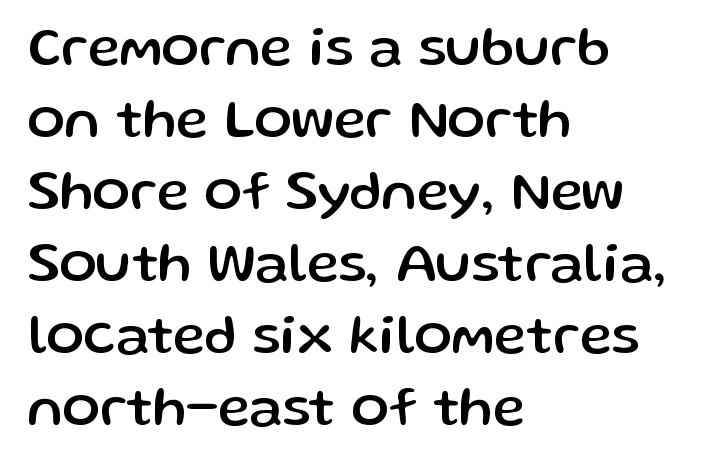
The image shows 55 px sans-serif type, upright; set left-aligned, normal line spacing (1.31x), normal letter spacing, not underlined; low stroke contrast and a medium x-height.
